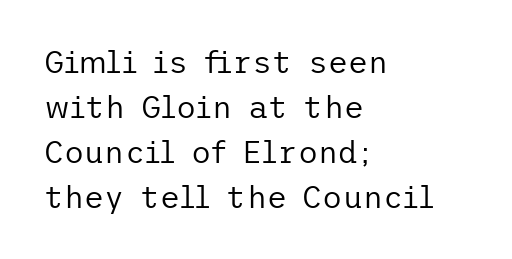
The typesetter chose a ragged-right arrangement here. The letterforms sit at book weight or below. Normally led — the rows are evenly, conventionally spaced. Spacing between characters is what you'd get straight out of the box. You can tell from the bare stems that sans-serif type was used. The zone under the glyphs is completely vacant.
